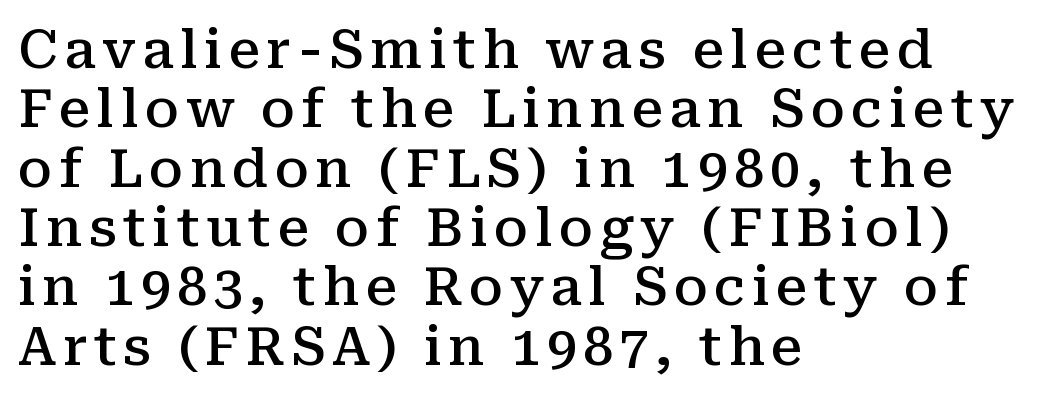
Summary of vertical rhythm: compact, with narrow interline spacing. The paragraph has a hard left edge and a soft right edge. Does the weight exceed regular? Yes, but only to semibold. Varying glyph widths throughout — classic text-font behaviour. The designer went with a serif here, giving each stem small feet. The axis of the letterforms is exactly vertical.
